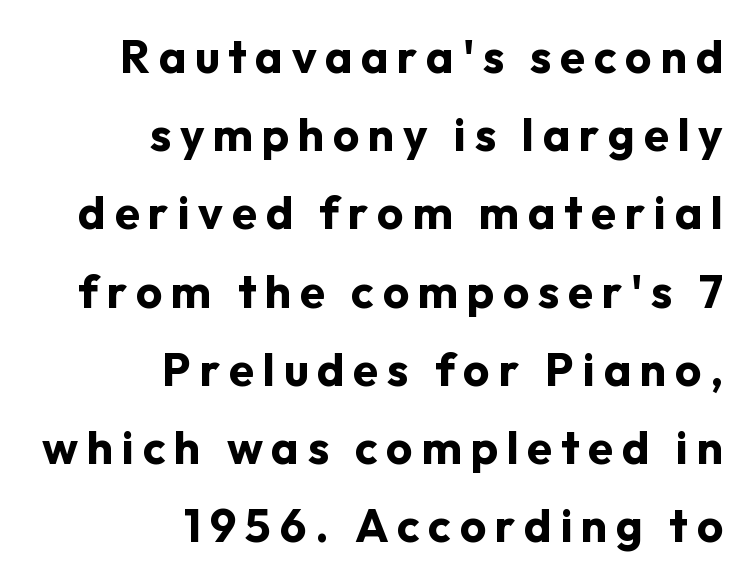
The rag falls on the left side of this text block. Vertical spacing — default. You could not count columns in this text — the font is proportionally spaced. The axis of the letterforms is exactly vertical.
